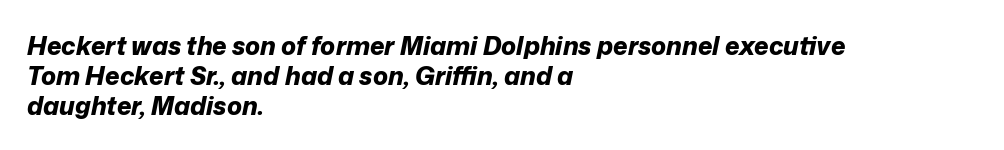
The image shows 25 px bold type, italic (leaning right); set left-aligned, line spacing 1.2x, normal letter spacing, not underlined.
